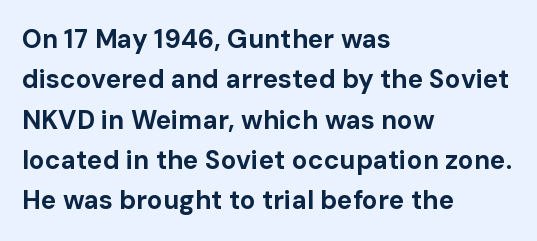
Q: Is the text bold? A: Yes.
Q: Is the text italic (slanted)? A: No, it is upright.
Q: Is the text underlined? A: No.
Q: How is the paragraph aligned? A: Left-aligned.
Q: Is the spacing between letters normal or unusually wide? A: Normal.
Q: Is the spacing between lines tight, normal or loose? A: Normal.
